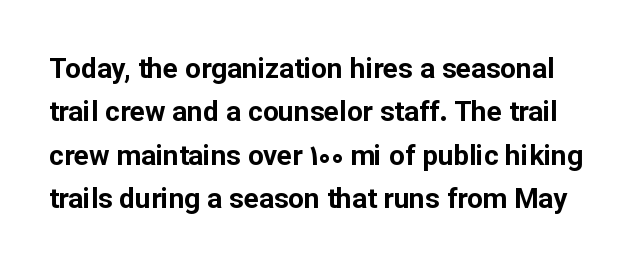
Q: Is the text bold? A: Yes.
Q: Is the text italic (slanted)? A: No, it is upright.
Q: Is the typeface a serif or a sans-serif typeface? A: Sans-serif.
Q: Is the text underlined? A: No.
Q: Is the spacing between letters normal or unusually wide? A: Normal.
Q: Is the spacing between lines tight, normal or loose? A: Normal.
Q: Width (condensed, normal, or wide)? A: Normal.
Q: Stroke contrast? A: Low.
Q: x-height? A: Medium.
Q: Monospaced? A: No.
